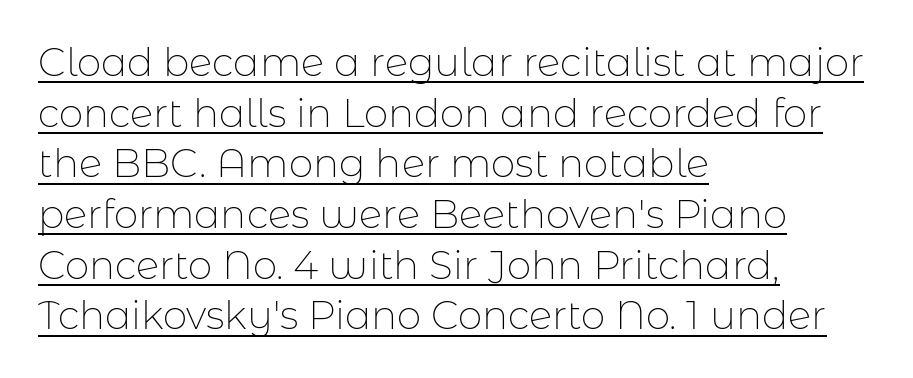
Q: Is the text bold? A: No.
Q: Is the text italic (slanted)? A: No, it is upright.
Q: Is the typeface a serif or a sans-serif typeface? A: Sans-serif.
Q: Is the text underlined? A: Yes.
Q: How is the paragraph aligned? A: Left-aligned.
Q: Is the spacing between letters normal or unusually wide? A: Normal.
Q: Is the spacing between lines tight, normal or loose? A: Normal.
Q: Width (condensed, normal, or wide)? A: Normal.
Q: Stroke contrast? A: Low.
Q: x-height? A: Medium.
Q: Monospaced? A: No.
